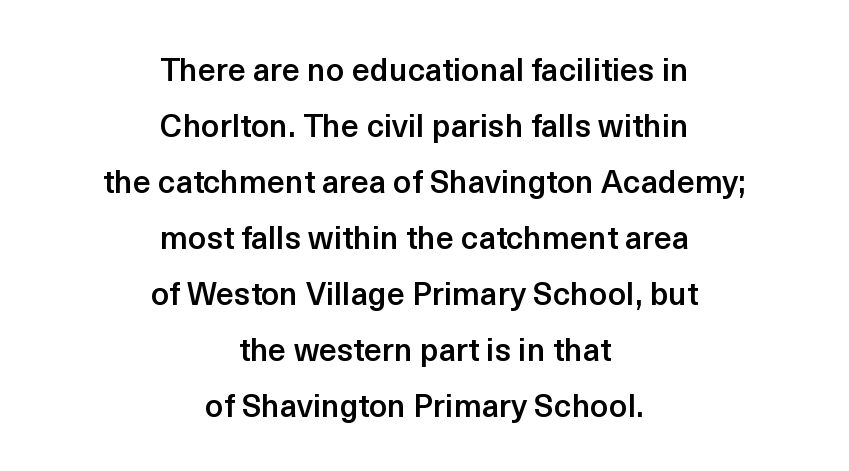
Q: Is the text bold? A: Semi-bold.
Q: Is the text italic (slanted)? A: No, it is upright.
Q: Is the typeface a serif or a sans-serif typeface? A: Sans-serif.
Q: Is the text underlined? A: No.
Q: How is the paragraph aligned? A: Centered.
Q: Is the spacing between letters normal or unusually wide? A: Normal.
Q: Width (condensed, normal, or wide)? A: Normal.
Q: x-height? A: Medium.
Q: Monospaced? A: No.
